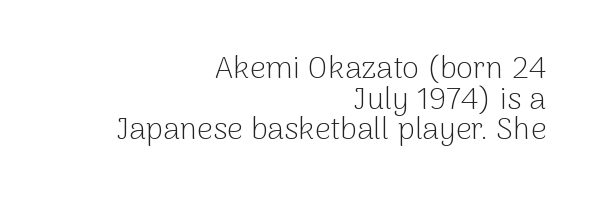
{"serif": "no", "italic": "no", "bold": "no", "weight": "light", "width": "normal", "stroke_contrast": "low", "x_height": "medium", "monospaced": "no", "underline": "no", "align": "right", "line_spacing": "tight", "line_spacing_ratio": 0.99, "letter_spacing": "normal", "letter_spacing_em": 0.0, "glyph_px": 31}
